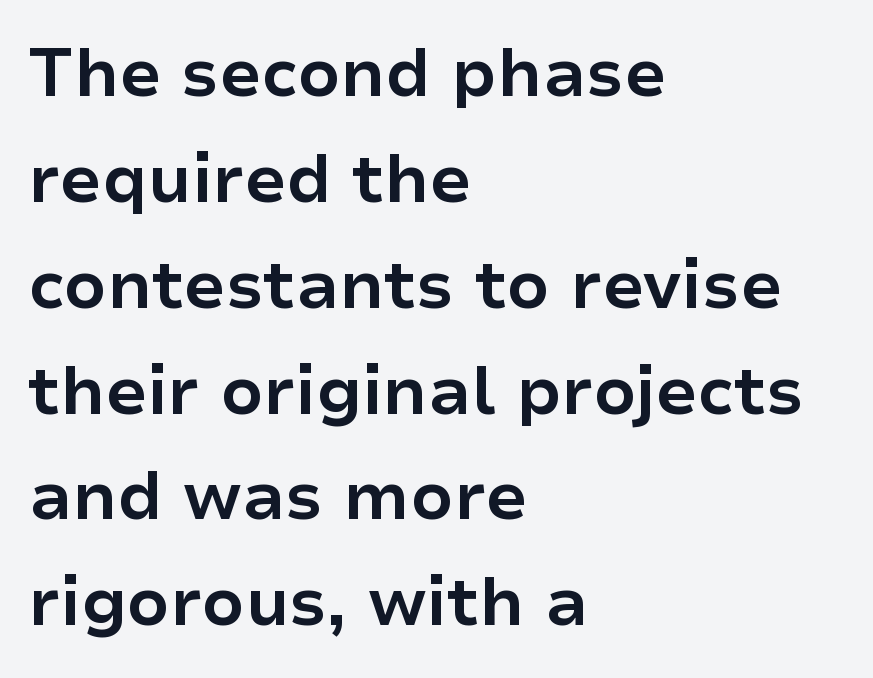
Q: Is the text bold? A: Yes.
Q: Is the text italic (slanted)? A: No, it is upright.
Q: Is the typeface a serif or a sans-serif typeface? A: Sans-serif.
Q: Is the text underlined? A: No.
Q: How is the paragraph aligned? A: Left-aligned.
Q: Is the spacing between letters normal or unusually wide? A: Normal.
Q: Is the spacing between lines tight, normal or loose? A: Normal.
Q: Width (condensed, normal, or wide)? A: Normal.
Q: Stroke contrast? A: Low.
Q: x-height? A: Medium.
Q: Monospaced? A: No.
